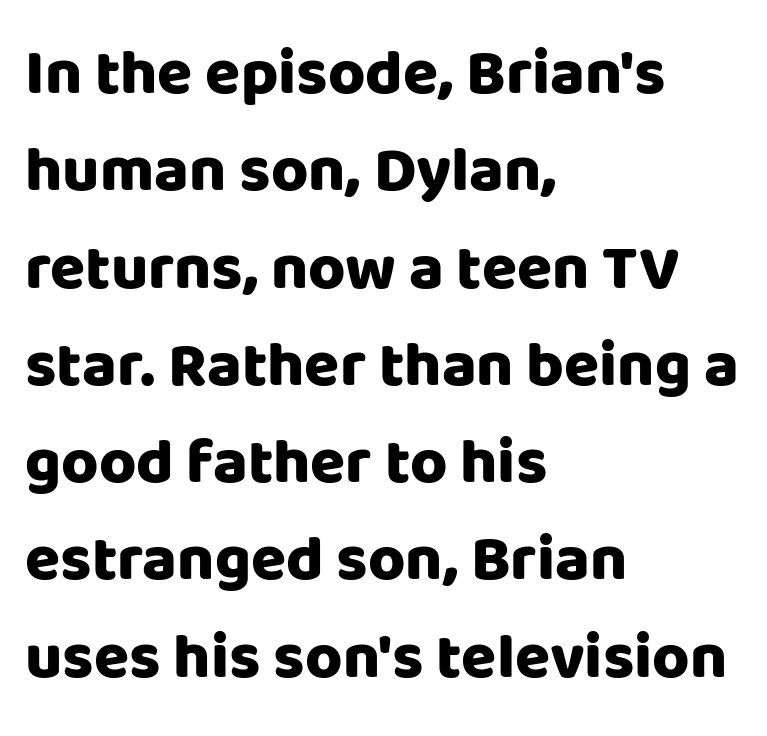
The image shows 64 px heavy sans-serif type, upright; set left-aligned, normal line spacing (1.52x), normal letter spacing, not underlined; low stroke contrast and a large x-height.
